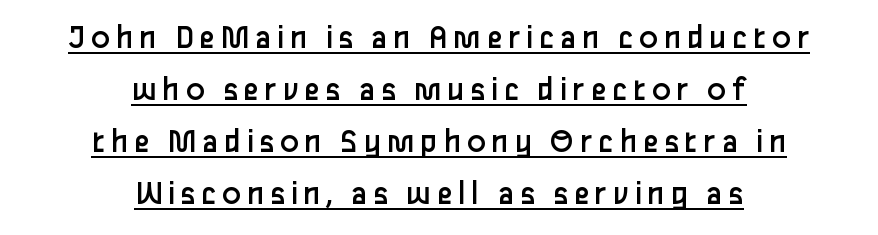
The image shows 35 px regular-weight sans-serif type, upright; set centered, normal line spacing (1.49x), underlined; low stroke contrast and a medium x-height.
